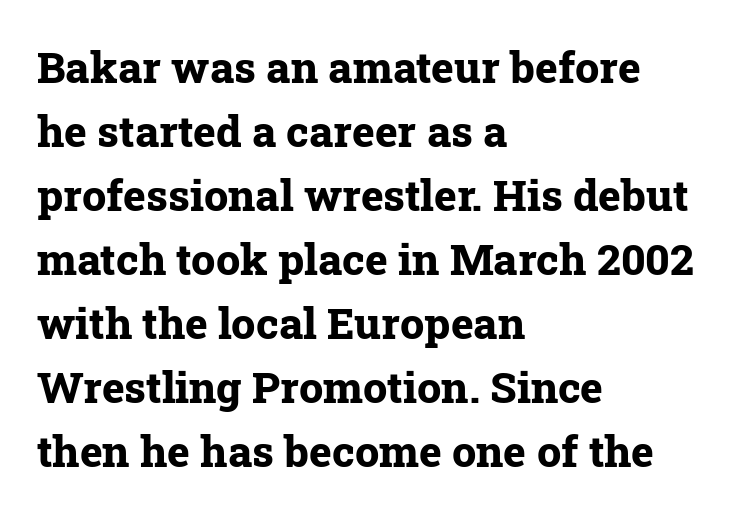
Q: Is the text bold? A: Yes.
Q: Is the text italic (slanted)? A: No, it is upright.
Q: Is the typeface a serif or a sans-serif typeface? A: Serif.
Q: Is the text underlined? A: No.
Q: How is the paragraph aligned? A: Left-aligned.
Q: Is the spacing between letters normal or unusually wide? A: Normal.
Q: Is the spacing between lines tight, normal or loose? A: Normal.
Q: Width (condensed, normal, or wide)? A: Normal.
Q: Stroke contrast? A: Low.
Q: x-height? A: Medium.
Q: Monospaced? A: No.
